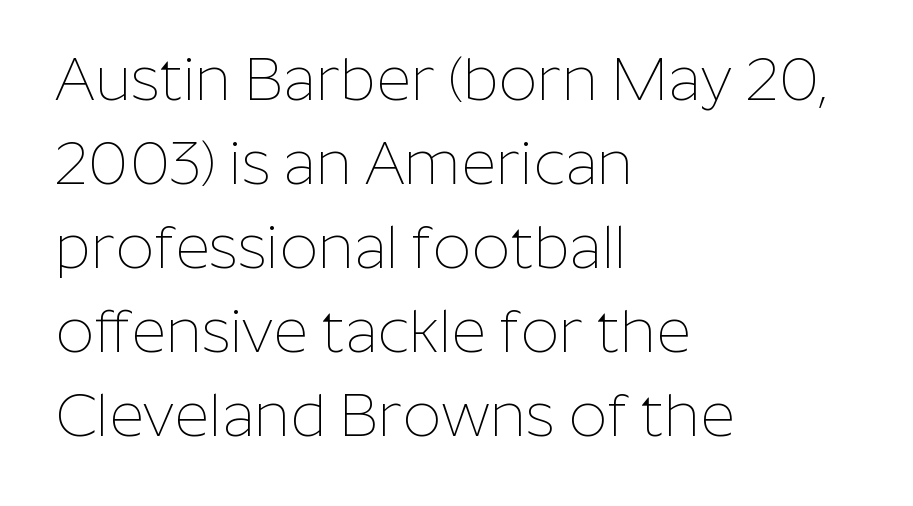
The image shows 60 px thin sans-serif type, upright; set left-aligned, normal line spacing (1.4x), normal letter spacing, not underlined; low stroke contrast and a medium x-height.
